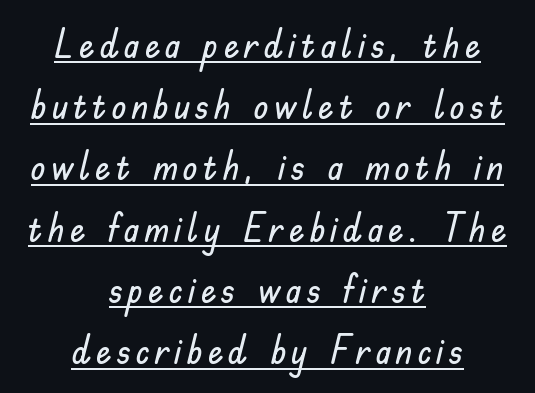
Q: Is the text italic (slanted)? A: Yes.
Q: Is the typeface a serif or a sans-serif typeface? A: Sans-serif.
Q: Is the text underlined? A: Yes.
Q: How is the paragraph aligned? A: Centered.
Q: Is the spacing between lines tight, normal or loose? A: Normal.
Q: Width (condensed, normal, or wide)? A: Normal.
Q: Stroke contrast? A: Low.
Q: x-height? A: Small.
Q: Monospaced? A: No.
